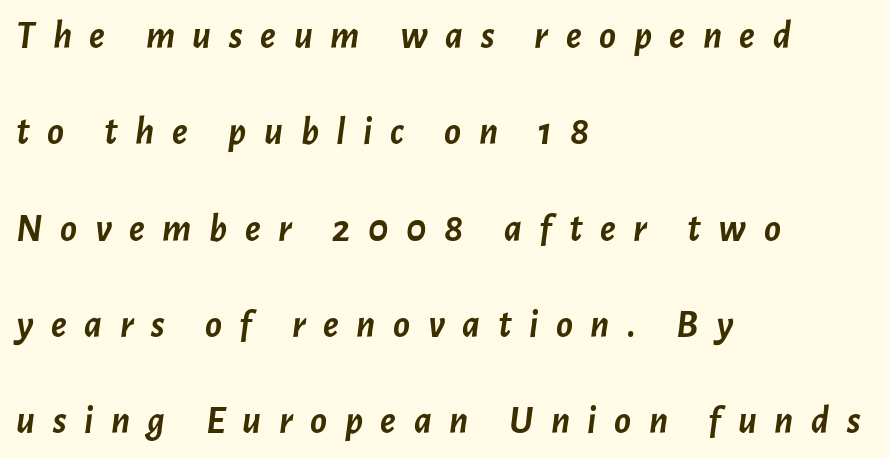
The image shows 39 px semibold type, italic (leaning right); set left-aligned, loose line spacing (2.47x), unusually wide letter spacing (+0.45 em), not underlined; low stroke contrast and a medium x-height.
